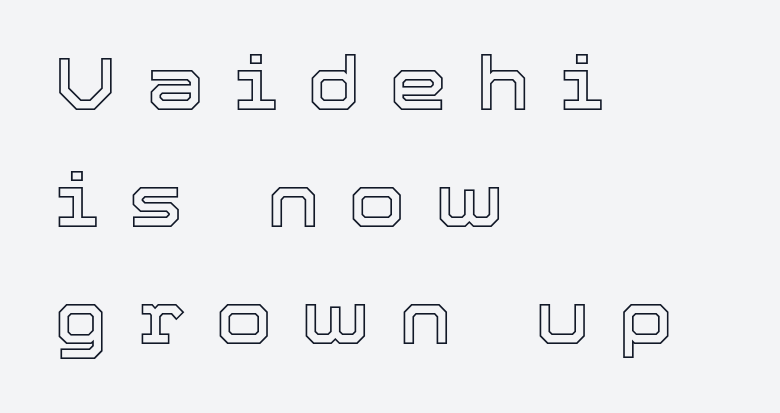
{"italic": "no", "width": "normal", "x_height": "medium", "monospaced": "no", "underline": "no", "align": "left", "line_spacing": "normal", "line_spacing_ratio": 1.58, "letter_spacing": "wide", "letter_spacing_em": 0.39, "glyph_px": 74}
